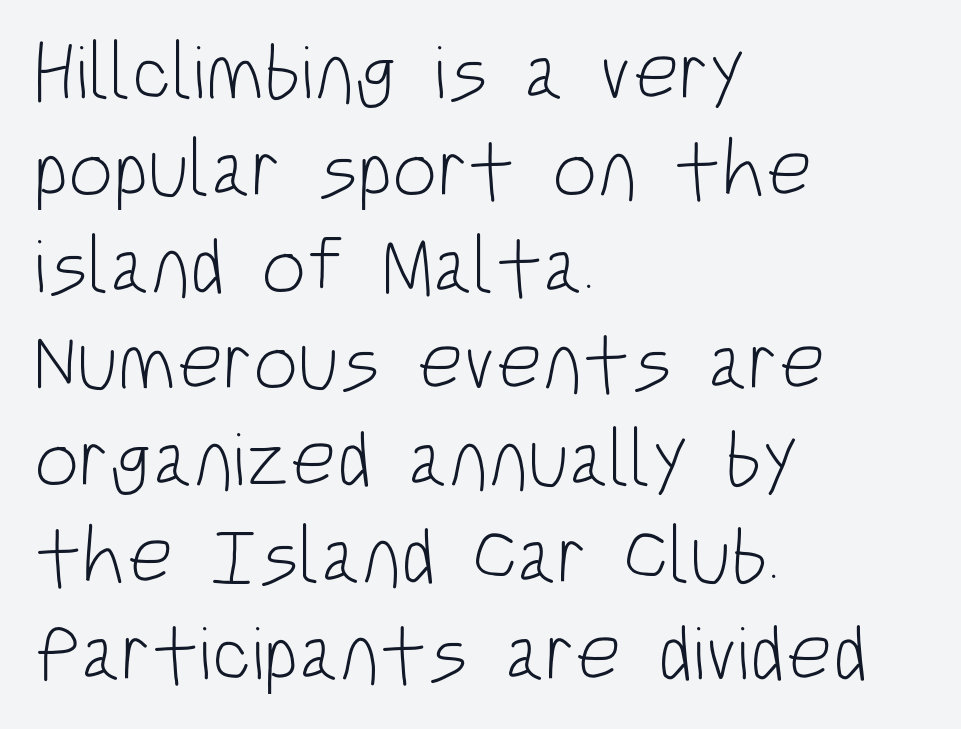
Q: Is the text bold? A: No.
Q: Is the text italic (slanted)? A: No, it is upright.
Q: Is the typeface a serif or a sans-serif typeface? A: Sans-serif.
Q: Is the text underlined? A: No.
Q: How is the paragraph aligned? A: Left-aligned.
Q: Is the spacing between letters normal or unusually wide? A: Normal.
Q: Width (condensed, normal, or wide)? A: Condensed.
Q: Stroke contrast? A: Low.
Q: x-height? A: Large.
Q: Monospaced? A: No.
